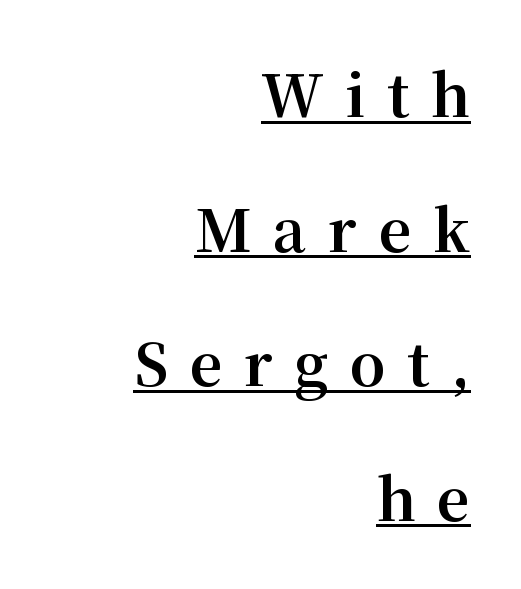
The image shows 57 px bold serif type, upright; set right-aligned, loose line spacing (2.36x), unusually wide letter spacing (+0.38 em), underlined; medium stroke contrast and a medium x-height.
